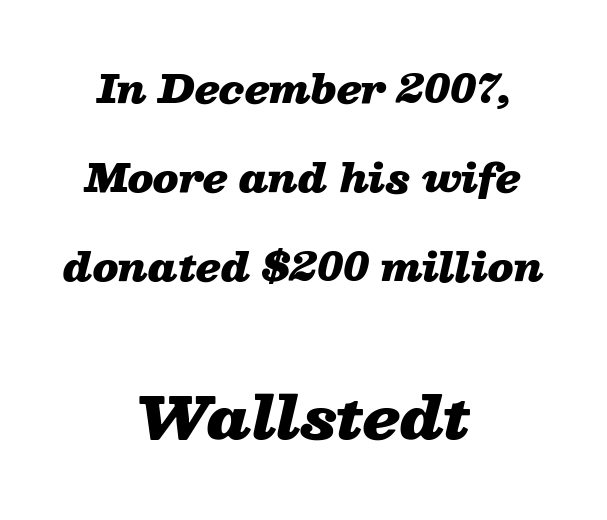
Q: Is the text bold? A: Yes.
Q: Is the text italic (slanted)? A: Yes, it leans right by about 13 degrees.
Q: Is the text underlined? A: No.
Q: How is the paragraph aligned? A: Centered.
Q: Is the spacing between letters normal or unusually wide? A: Normal.
Q: Is the spacing between lines tight, normal or loose? A: Loose.
Q: Which block of text is set in a larger size, the first (top) or the second (bottom)? A: The second (bottom) one.
Q: Width (condensed, normal, or wide)? A: Wide.
Q: Stroke contrast? A: Low.
Q: x-height? A: Medium.
Q: Monospaced? A: No.
